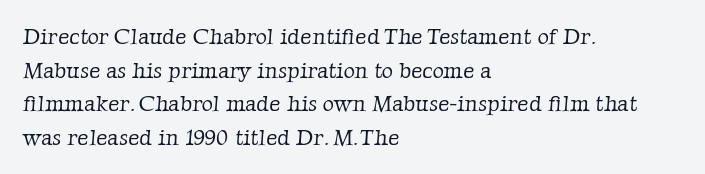
{"bold": "no", "underline": "no", "align": "left", "line_spacing": "normal", "line_spacing_ratio": 1.53, "letter_spacing": "normal", "letter_spacing_em": 0.0, "glyph_px": 22}
